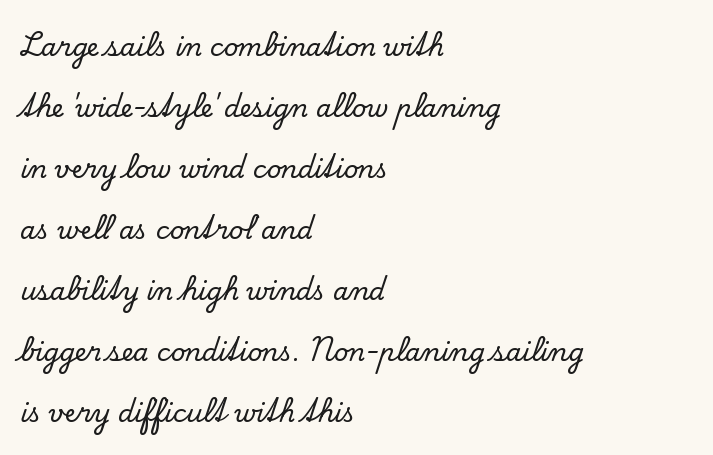
Teacher's note: observe the even left margin — that is flush-left alignment. The lines are spread far apart with generous leading. No extra tracking has been applied to these lines. Decoration check: the copy has no underline.
